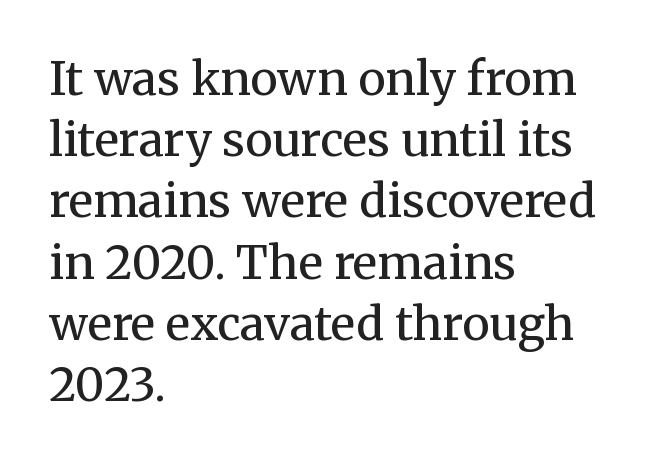
Q: Is the text bold? A: No.
Q: Is the text italic (slanted)? A: No, it is upright.
Q: Is the typeface a serif or a sans-serif typeface? A: Serif.
Q: Is the text underlined? A: No.
Q: How is the paragraph aligned? A: Left-aligned.
Q: Is the spacing between letters normal or unusually wide? A: Normal.
Q: Is the spacing between lines tight, normal or loose? A: Normal.
Q: Width (condensed, normal, or wide)? A: Normal.
Q: Stroke contrast? A: Medium.
Q: x-height? A: Medium.
Q: Monospaced? A: No.
